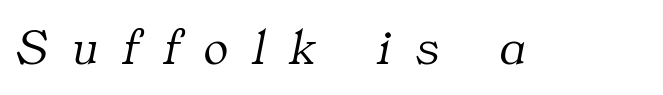
Is this a sans? No — the strokes have serifs. Do the characters align in a grid? No, the font is proportional. The letters look calm and open, with moderate or lighter stems. Style check: oblique.
